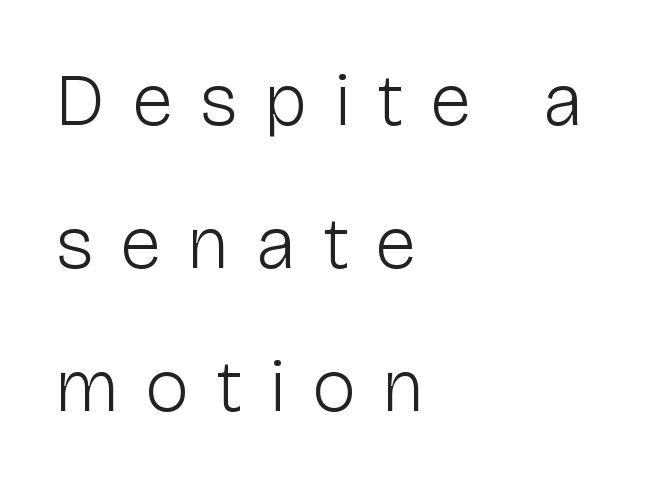
Widely set lines give the paragraph a tall, airy silhouette. Is this a sans? Yes — the strokes have no serifs. Descenders hang freely into open space. Weight class: somewhere from thin through regular. The type sits square on the baseline with zero lean. Do the characters align in a grid? No, the font is proportional.
